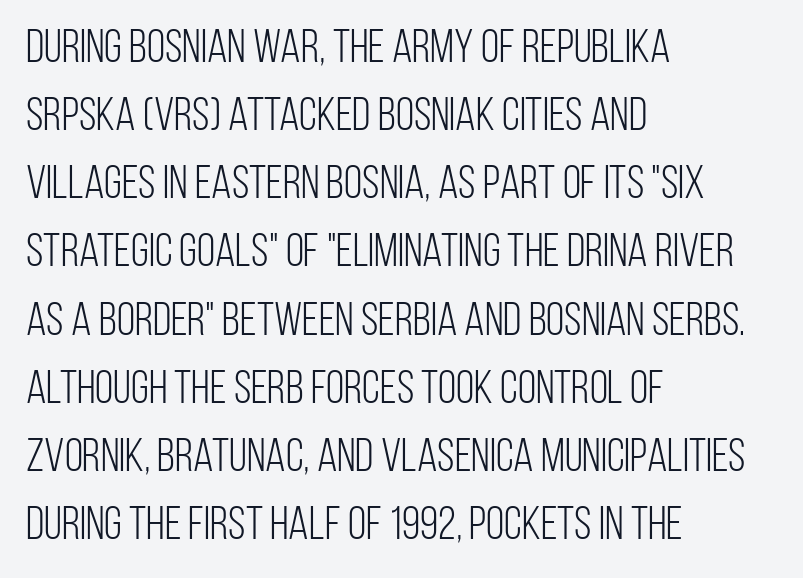
The image shows 47 px light, condensed sans-serif type, upright; set left-aligned, normal line spacing (1.45x), normal letter spacing, not underlined; low stroke contrast and a large x-height.
